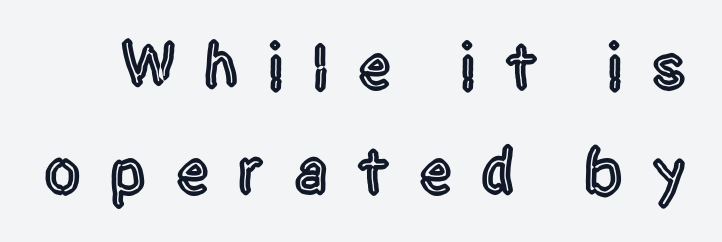
Q: Is the text italic (slanted)? A: No, it is upright.
Q: Is the typeface a serif or a sans-serif typeface? A: Sans-serif.
Q: Is the text underlined? A: No.
Q: Is the spacing between letters normal or unusually wide? A: Unusually wide.
Q: Is the spacing between lines tight, normal or loose? A: Normal.
Q: Width (condensed, normal, or wide)? A: Condensed.
Q: x-height? A: Large.
Q: Monospaced? A: No.
